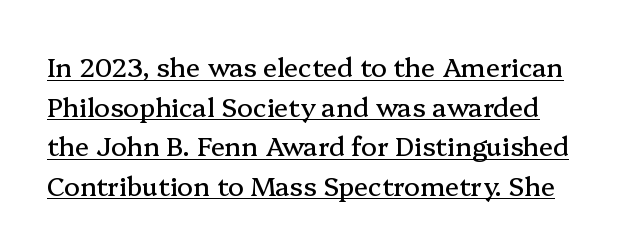
Q: Is the text italic (slanted)? A: No, it is upright.
Q: Is the text underlined? A: Yes.
Q: Is the spacing between letters normal or unusually wide? A: Normal.
Q: Is the spacing between lines tight, normal or loose? A: Normal.
